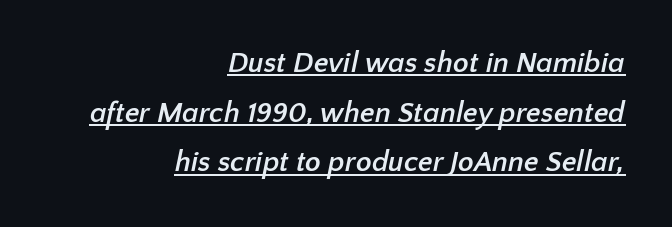
The image shows 29 px semibold sans-serif type; set right-aligned, line spacing 1.71x, normal letter spacing, underlined; low stroke contrast and a medium x-height.
